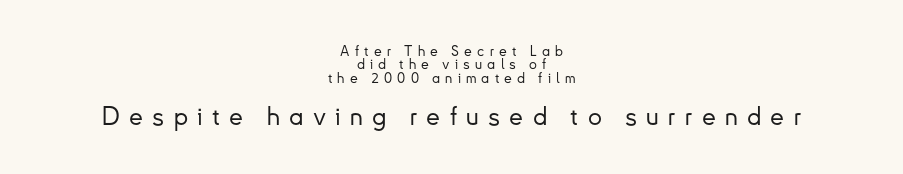
{"italic": "no", "underline": "no", "align": "center", "line_spacing": "tight", "line_spacing_ratio": 0.95, "letter_spacing": "wide", "letter_spacing_em": 0.37, "larger_block": "second", "size_ratio": 1.79, "glyph_px": 25}
